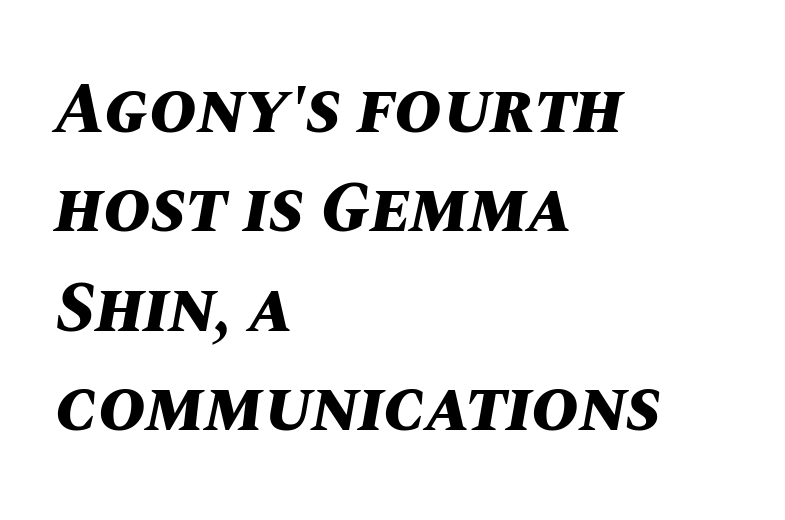
Spacing verdict: proportional, widths tailored to each character. Nobody touched the tracking dial on this one. Clear beneath every line of the passage. These lines stack with their left ends in a neat column.
